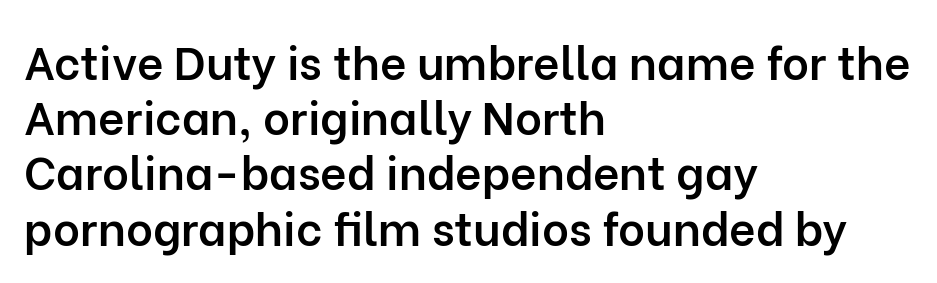
The foot of each line stays bare and open. Think of a printed novel: that variable character pitch is what you see here. Each line starts at the same left margin while the right side varies. These lines were composed using upright roman letters. Letterform terminals end flat and unadorned throughout the passage. Its strokes are somewhat broadened, the hallmark of semibold type.
